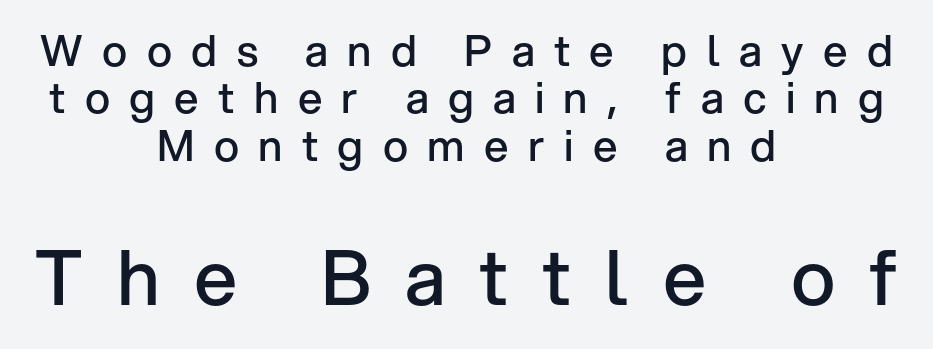
Anything drawn beneath the words? Only blank space. This is moderately heavy type, rendered in semibold. Proportional: the letters do not fall into vertical columns. Alignment: centered. Display-style spreading of the glyphs; the letterfit is very open.
